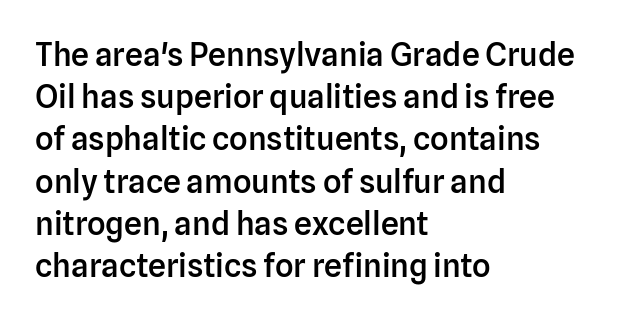
Q: Is the text bold? A: Semi-bold.
Q: Is the text italic (slanted)? A: No, it is upright.
Q: Is the typeface a serif or a sans-serif typeface? A: Sans-serif.
Q: Is the text underlined? A: No.
Q: How is the paragraph aligned? A: Left-aligned.
Q: Is the spacing between letters normal or unusually wide? A: Normal.
Q: Is the spacing between lines tight, normal or loose? A: Normal.
Q: Width (condensed, normal, or wide)? A: Normal.
Q: Stroke contrast? A: Low.
Q: x-height? A: Medium.
Q: Monospaced? A: No.
